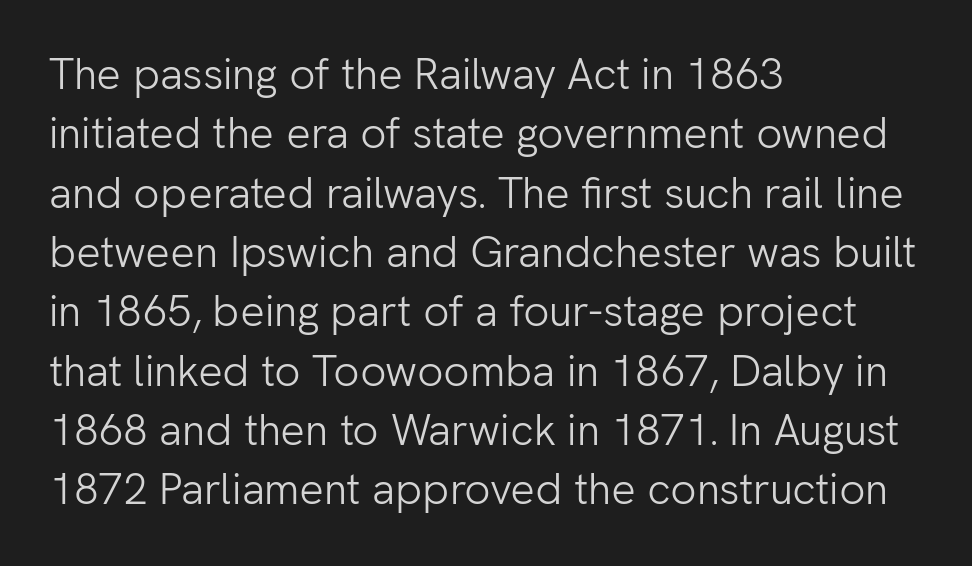
The image shows 43 px light sans-serif type, upright; set left-aligned, normal line spacing (1.38x), normal letter spacing, not underlined; low stroke contrast and a medium x-height.
